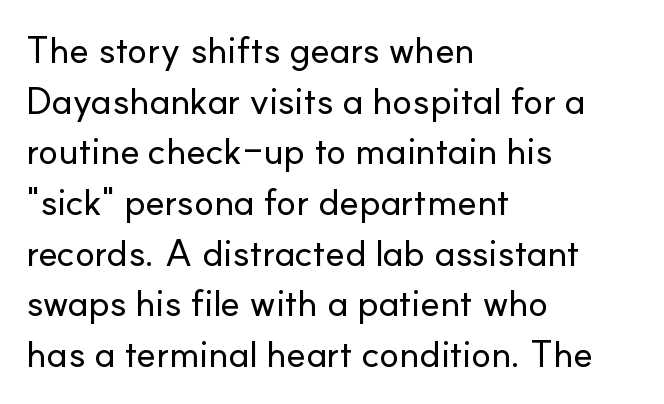
Q: Is the text italic (slanted)? A: No, it is upright.
Q: Is the typeface a serif or a sans-serif typeface? A: Sans-serif.
Q: Is the text underlined? A: No.
Q: How is the paragraph aligned? A: Left-aligned.
Q: Is the spacing between letters normal or unusually wide? A: Normal.
Q: Is the spacing between lines tight, normal or loose? A: Normal.
Q: Width (condensed, normal, or wide)? A: Normal.
Q: Stroke contrast? A: Low.
Q: x-height? A: Small.
Q: Monospaced? A: No.
